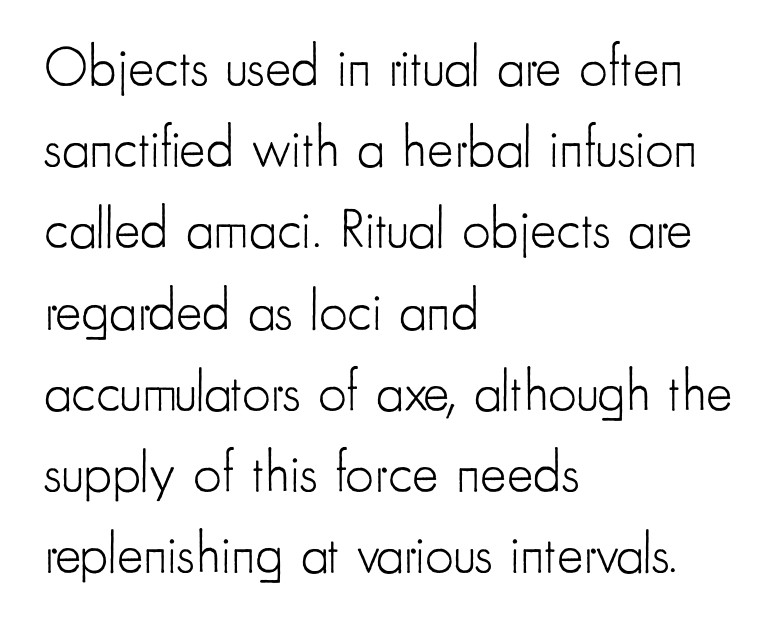
{"serif": "no", "italic": "no", "bold": "no", "weight": "light", "width": "condensed", "stroke_contrast": "low", "x_height": "small", "monospaced": "no", "underline": "no", "align": "left", "line_spacing": "normal", "line_spacing_ratio": 1.45, "letter_spacing": "normal", "letter_spacing_em": 0.0, "glyph_px": 56}
